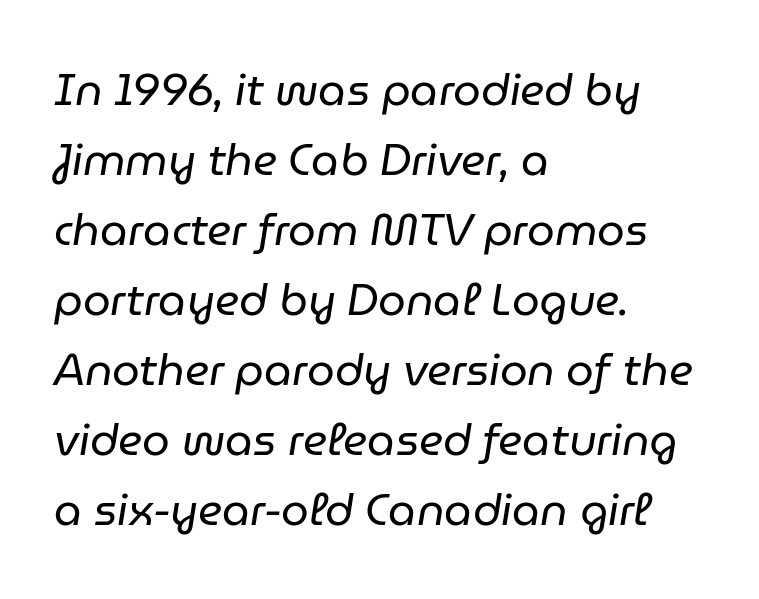
This sample has the flowing, uneven cadence of proportional lettering. Words float on clear page, feet unadorned. Reading down the block, your eye returns to a fixed left position each line. No extra ink here — the face is not bold. The tracking reads as untouched default to a designer's eye.
